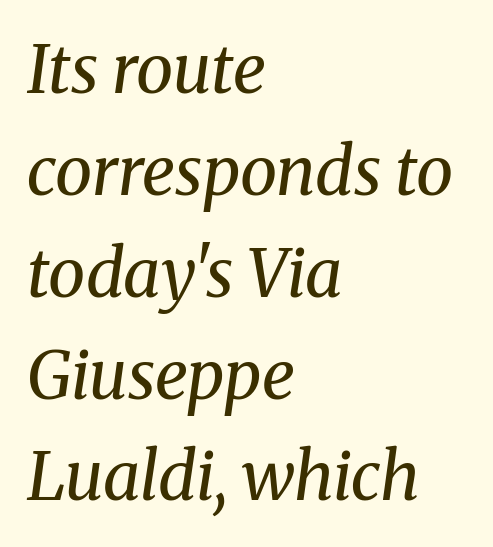
The image shows 67 px regular-weight serif type, italic (leaning right); set left-aligned, normal line spacing (1.52x), normal letter spacing, not underlined; medium stroke contrast and a medium x-height.
